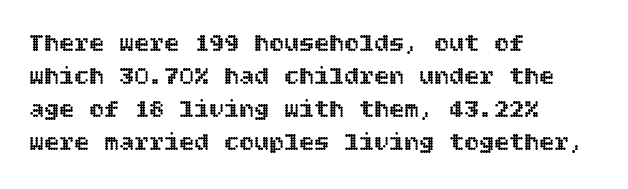
Every row of glyphs begins at an identical x-position on the left. Words appear dense and cohesive because spacing is normal. Unlike italic type, these characters show no tilt at all. Vertical spacing — default. Check under the words: just untouched page.
